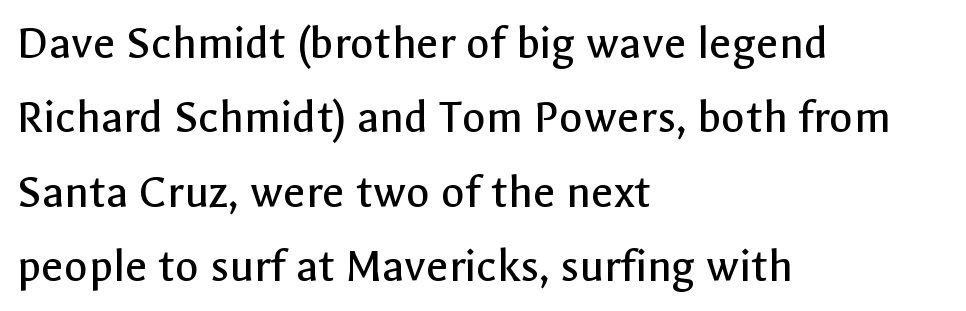
Q: Is the text bold? A: No.
Q: Is the text italic (slanted)? A: No, it is upright.
Q: Is the typeface a serif or a sans-serif typeface? A: Sans-serif.
Q: Is the text underlined? A: No.
Q: How is the paragraph aligned? A: Left-aligned.
Q: Is the spacing between letters normal or unusually wide? A: Normal.
Q: Is the spacing between lines tight, normal or loose? A: Normal.
Q: Width (condensed, normal, or wide)? A: Normal.
Q: x-height? A: Medium.
Q: Monospaced? A: No.
